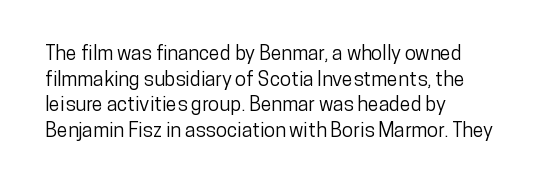
Nobody drew a line under any word here. Italic? Not at all — the glyphs are vertical. The rendering uses a moderate line-height, typical for paragraphs. You could call the tracking neutral — neither tight nor loose. This sample is left-justified, so line endings fall wherever the words run out.
